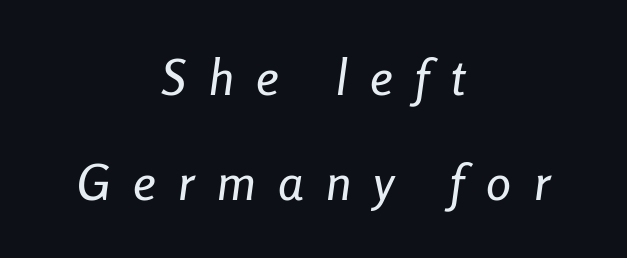
{"italic": "yes", "lean": "right", "slant_degrees": 8, "width": "condensed", "stroke_contrast": "low", "x_height": "medium", "monospaced": "no", "underline": "no", "align": "center", "line_spacing": "loose", "line_spacing_ratio": 2.1, "letter_spacing": "wide", "letter_spacing_em": 0.45, "glyph_px": 50}
